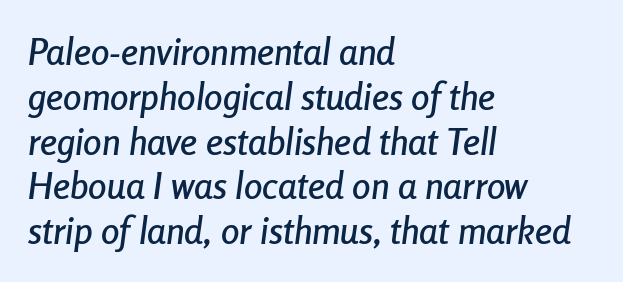
The image shows 37 px condensed type, italic (leaning right); set left-aligned, line spacing 1.21x, normal letter spacing, not underlined; low stroke contrast and a medium x-height.
